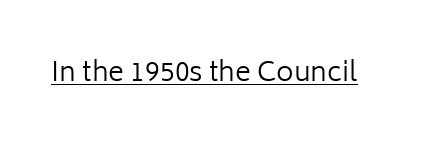
Q: Is the text bold? A: No.
Q: Is the text italic (slanted)? A: No, it is upright.
Q: Is the text underlined? A: Yes.
Q: Is the spacing between letters normal or unusually wide? A: Normal.
